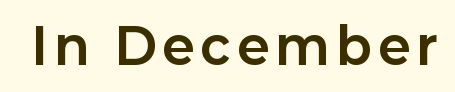
{"serif": "no", "italic": "no", "bold": "yes", "weight": "bold", "width": "normal", "stroke_contrast": "low", "x_height": "medium", "monospaced": "no", "underline": "no", "glyph_px": 49}
